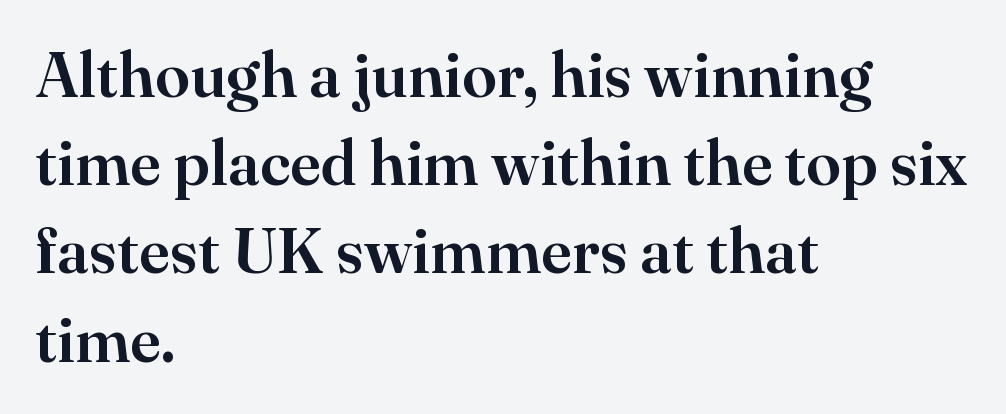
What stands out about the letter spacing? Nothing — it is the standard amount. When letters stand straight like this, we call the style roman or upright. The ragged edge is on the right, which tells us the setting is flush left. What kind of face is this? One with serifs.
